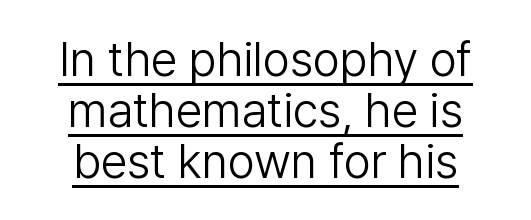
The image shows 48 px light sans-serif type, upright; set centered, tight line spacing (1.06x), normal letter spacing, underlined; low stroke contrast and a medium x-height.
